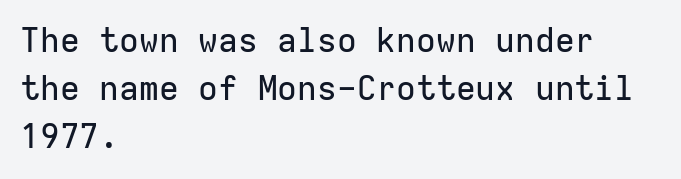
{"serif": "no", "italic": "no", "width": "normal", "stroke_contrast": "low", "x_height": "medium", "monospaced": "yes", "underline": "no", "align": "left", "line_spacing": "normal", "line_spacing_ratio": 1.46, "letter_spacing": "normal", "letter_spacing_em": 0.0, "glyph_px": 33}
